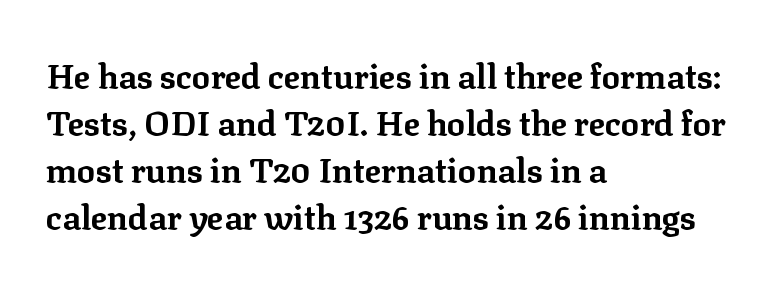
Each glyph is drawn with heavy, bold strokes. Are there feet on the stems? There are — it's a serif. Each letter keeps its own natural width here, so spacing adapts to shape. Alignment: flush left. The space beneath each line is pristine and unruled. In terms of leading, this rendering sits right in the middle.
